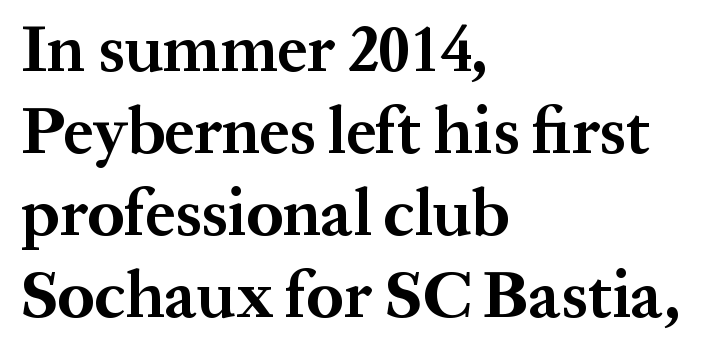
Every character sits straight up, as roman type does. The passage shown is emphatically bold. The passage shown is typed in a proportional face where columns would drift. Standard letterfit; no display-style spreading of the glyphs.
